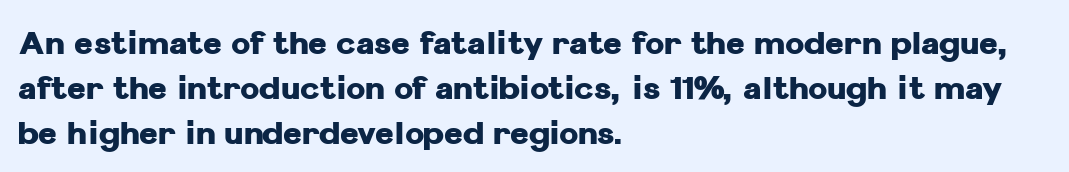
In terms of letterspacing, this is plain default setting. The letters carry no serifs — their stems end cleanly without finishing strokes. Designer's note — italics off, roman on. Underline: absent. Is this a fixed-width face? No — the glyphs have proportional, varying widths.
